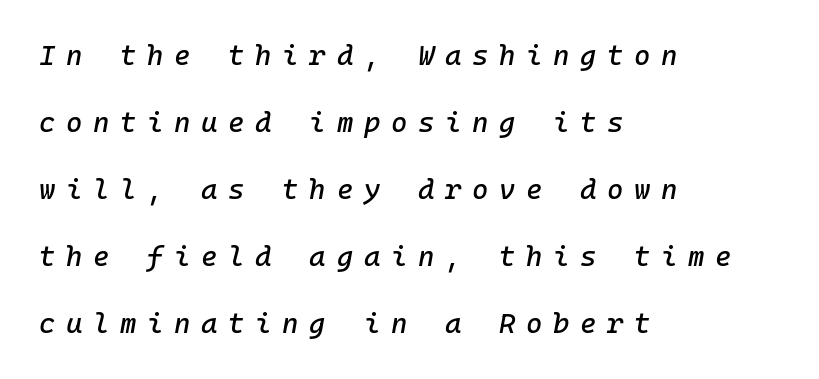
Q: Is the text italic (slanted)? A: Yes, it leans right by about 10 degrees.
Q: Is the text underlined? A: No.
Q: How is the paragraph aligned? A: Left-aligned.
Q: Is the spacing between letters normal or unusually wide? A: Unusually wide.
Q: Is the spacing between lines tight, normal or loose? A: Loose.
Q: Width (condensed, normal, or wide)? A: Normal.
Q: Stroke contrast? A: Low.
Q: x-height? A: Medium.
